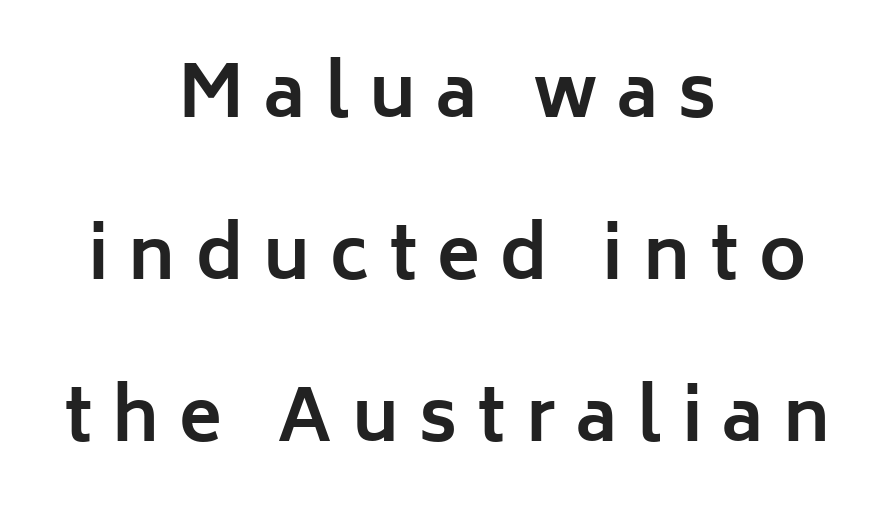
The image shows 71 px bold sans-serif type, upright; set centered, loose line spacing (2.28x), unusually wide letter spacing (+0.28 em), not underlined; low stroke contrast and a medium x-height.
